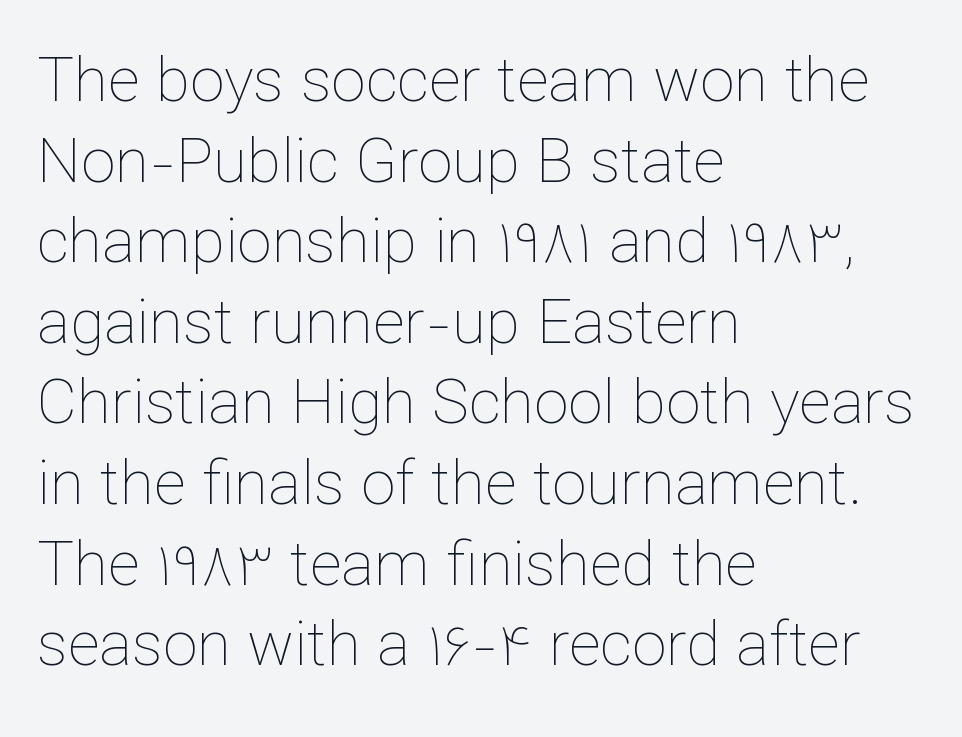
The image shows 62 px thin type, upright; set left-aligned, normal line spacing (1.3x), normal letter spacing, not underlined; low stroke contrast and a medium x-height.
